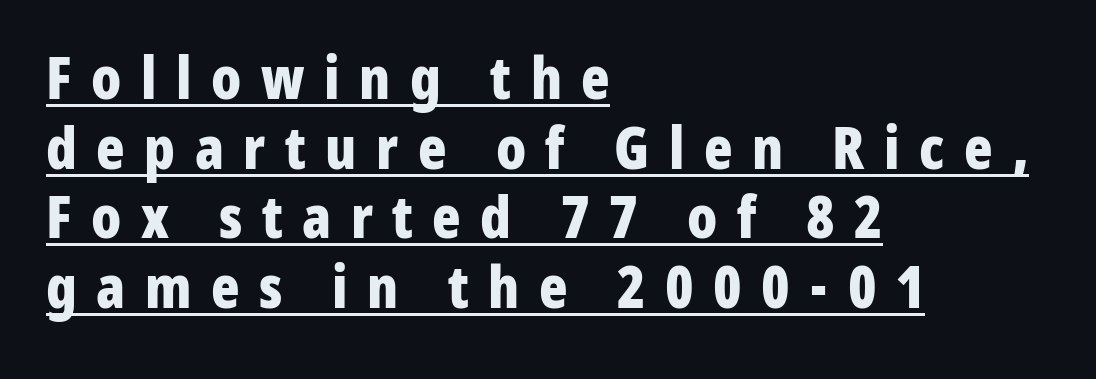
Q: Is the text bold? A: Yes.
Q: Is the text italic (slanted)? A: No, it is upright.
Q: Is the typeface a serif or a sans-serif typeface? A: Sans-serif.
Q: Is the text underlined? A: Yes.
Q: How is the paragraph aligned? A: Left-aligned.
Q: Is the spacing between letters normal or unusually wide? A: Unusually wide.
Q: Width (condensed, normal, or wide)? A: Condensed.
Q: Stroke contrast? A: Low.
Q: x-height? A: Medium.
Q: Monospaced? A: No.
